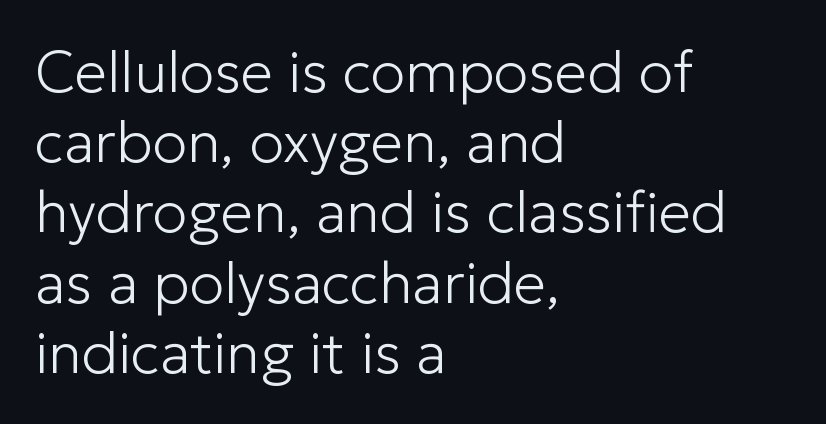
The image shows 58 px light sans-serif type, upright; set left-aligned, line spacing 1.21x, normal letter spacing, not underlined; low stroke contrast and a medium x-height.
